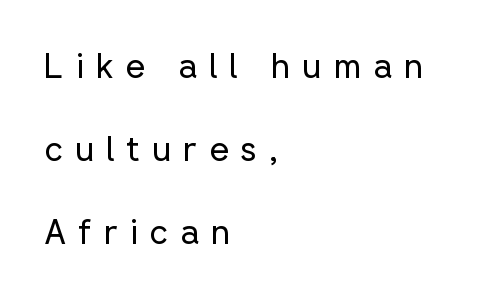
{"serif": "no", "italic": "no", "bold": "no", "weight": "regular", "width": "normal", "stroke_contrast": "low", "x_height": "medium", "monospaced": "no", "underline": "no", "align": "left", "line_spacing": "loose", "line_spacing_ratio": 2.44, "letter_spacing": "wide", "letter_spacing_em": 0.35, "glyph_px": 34}
